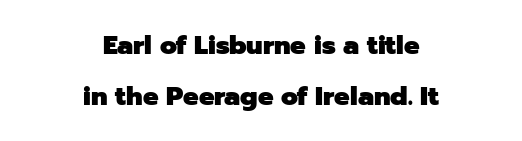
A roman cut, with each character standing at attention. The whitespace from short lines is split evenly between both sides. Just letters on the line, the space beneath them empty. Does the leading feel generous? Absolutely, it's lavish. The font is running at its bold setting. Glyph-to-glyph distance matches everyday printed text.
